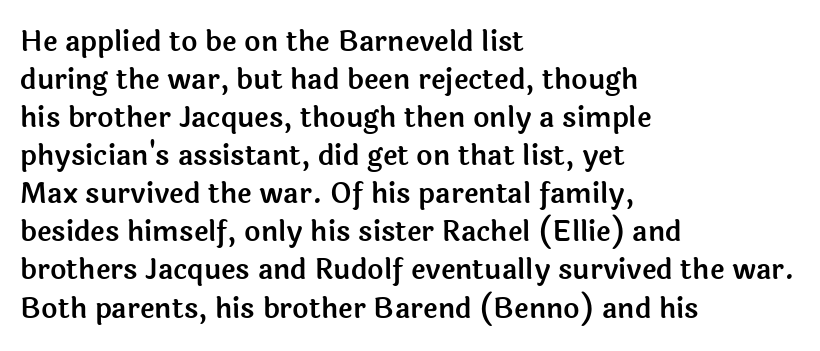
Q: Is the text italic (slanted)? A: No, it is upright.
Q: Is the typeface a serif or a sans-serif typeface? A: Sans-serif.
Q: Is the text underlined? A: No.
Q: How is the paragraph aligned? A: Left-aligned.
Q: Is the spacing between letters normal or unusually wide? A: Normal.
Q: Is the spacing between lines tight, normal or loose? A: Normal.
Q: Width (condensed, normal, or wide)? A: Normal.
Q: x-height? A: Medium.
Q: Monospaced? A: No.
